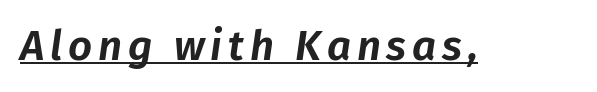
Proportional: the letters do not fall into vertical columns. Characters are canted at an angle relative to the baseline's perpendicular. Is there an underline? Yes — a line sits under the letters.
